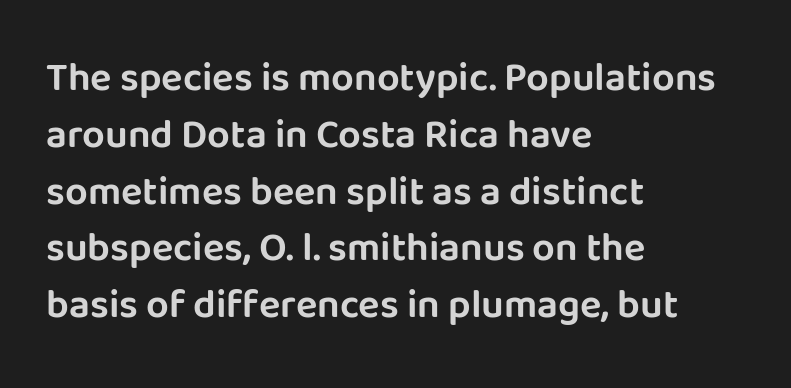
{"serif": "no", "italic": "no", "width": "normal", "stroke_contrast": "low", "x_height": "large", "monospaced": "no", "underline": "no", "align": "left", "line_spacing": "normal", "line_spacing_ratio": 1.42, "letter_spacing": "normal", "letter_spacing_em": 0.0, "glyph_px": 40}
